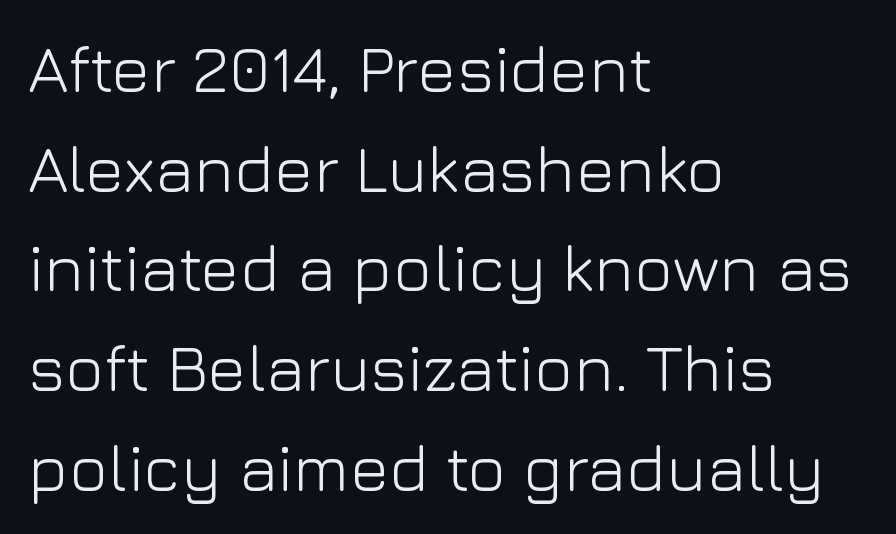
{"serif": "no", "italic": "no", "bold": "no", "weight": "light", "width": "normal", "stroke_contrast": "low", "x_height": "medium", "monospaced": "no", "underline": "no", "align": "left", "line_spacing": "normal", "line_spacing_ratio": 1.51, "letter_spacing": "normal", "letter_spacing_em": 0.0, "glyph_px": 66}
